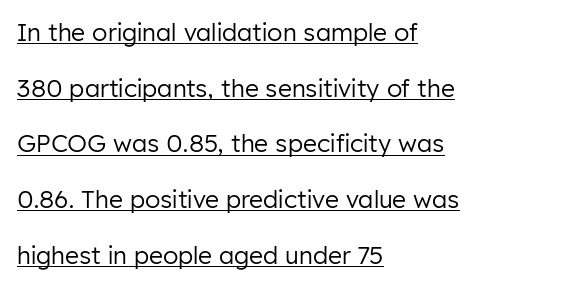
{"italic": "no", "bold": "no", "underline": "yes", "align": "left", "line_spacing": "loose", "line_spacing_ratio": 2.32, "letter_spacing": "normal", "letter_spacing_em": 0.0, "glyph_px": 24}
